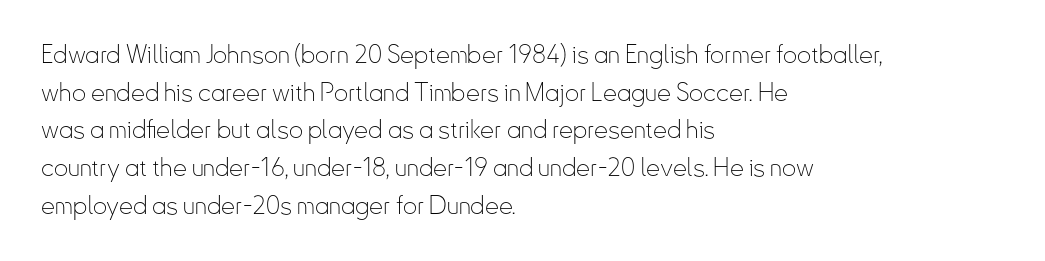
{"italic": "no", "bold": "no", "underline": "no", "align": "left", "line_spacing": "normal", "line_spacing_ratio": 1.51, "letter_spacing": "normal", "letter_spacing_em": 0.0, "glyph_px": 25}
